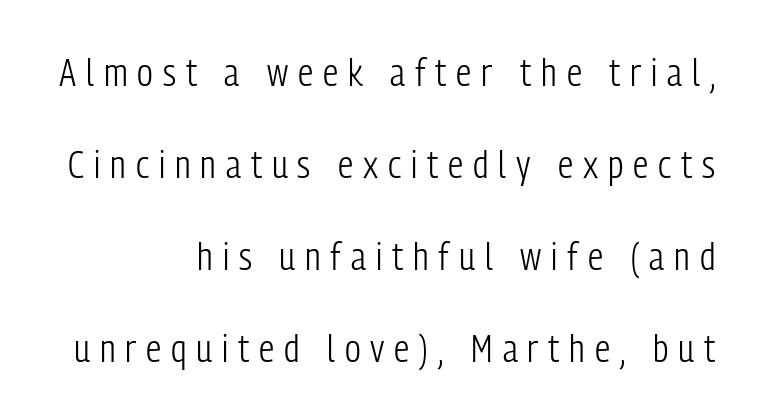
Q: Is the text bold? A: No.
Q: Is the text italic (slanted)? A: No, it is upright.
Q: Is the typeface a serif or a sans-serif typeface? A: Sans-serif.
Q: Is the text underlined? A: No.
Q: How is the paragraph aligned? A: Right-aligned.
Q: Is the spacing between letters normal or unusually wide? A: Unusually wide.
Q: Is the spacing between lines tight, normal or loose? A: Loose.
Q: Width (condensed, normal, or wide)? A: Condensed.
Q: Stroke contrast? A: Low.
Q: x-height? A: Medium.
Q: Monospaced? A: No.
